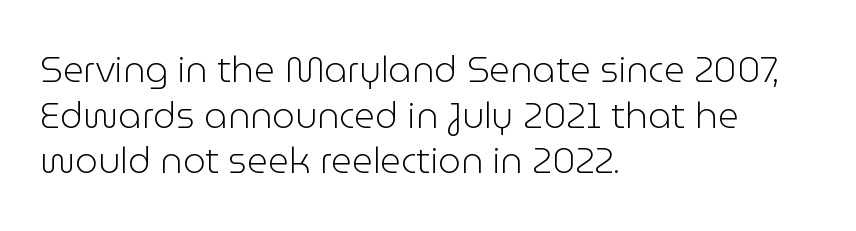
{"serif": "no", "italic": "no", "bold": "no", "weight": "light", "width": "normal", "stroke_contrast": "low", "x_height": "medium", "monospaced": "no", "underline": "no", "align": "left", "line_spacing": "normal", "line_spacing_ratio": 1.27, "letter_spacing": "normal", "letter_spacing_em": 0.0, "glyph_px": 36}
